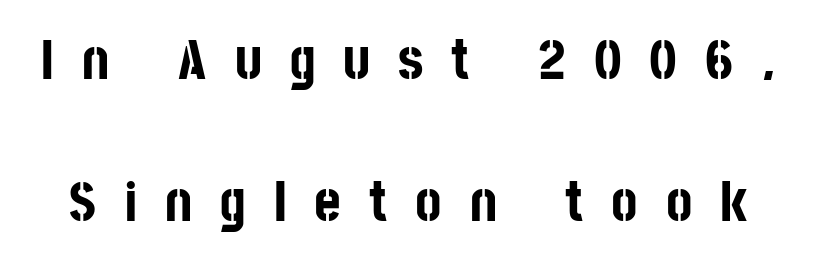
Q: Is the text bold? A: Yes.
Q: Is the text italic (slanted)? A: No, it is upright.
Q: Is the typeface a serif or a sans-serif typeface? A: Sans-serif.
Q: Is the text underlined? A: No.
Q: Is the spacing between letters normal or unusually wide? A: Unusually wide.
Q: Is the spacing between lines tight, normal or loose? A: Loose.
Q: Width (condensed, normal, or wide)? A: Condensed.
Q: Stroke contrast? A: Low.
Q: x-height? A: Large.
Q: Monospaced? A: No.
